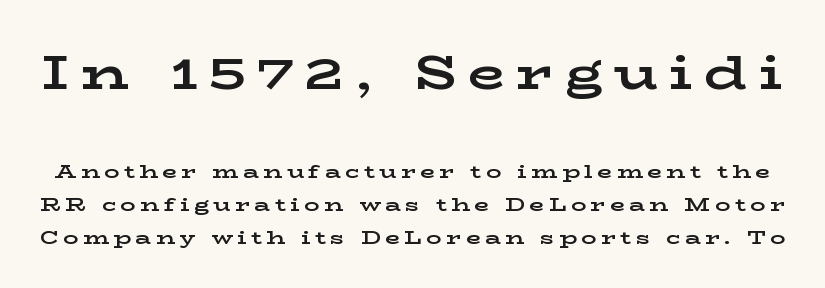
{"serif": "yes", "italic": "no", "bold": "yes", "weight": "bold", "width": "wide", "stroke_contrast": "low", "x_height": "medium", "monospaced": "no", "underline": "no", "line_spacing_ratio": 1.74, "letter_spacing": "wide", "letter_spacing_em": 0.24, "larger_block": "first", "size_ratio": 2.53, "glyph_px": 48}
